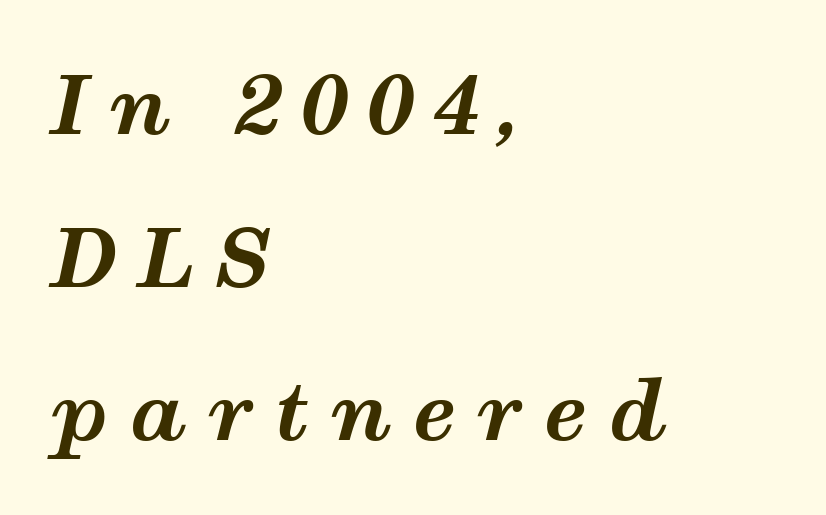
{"italic": "yes", "lean": "right", "slant_degrees": 12, "bold": "yes", "weight": "bold", "width": "wide", "stroke_contrast": "medium", "x_height": "medium", "monospaced": "no", "underline": "no", "align": "left", "line_spacing": "loose", "line_spacing_ratio": 1.91, "letter_spacing": "wide", "letter_spacing_em": 0.26, "glyph_px": 80}
